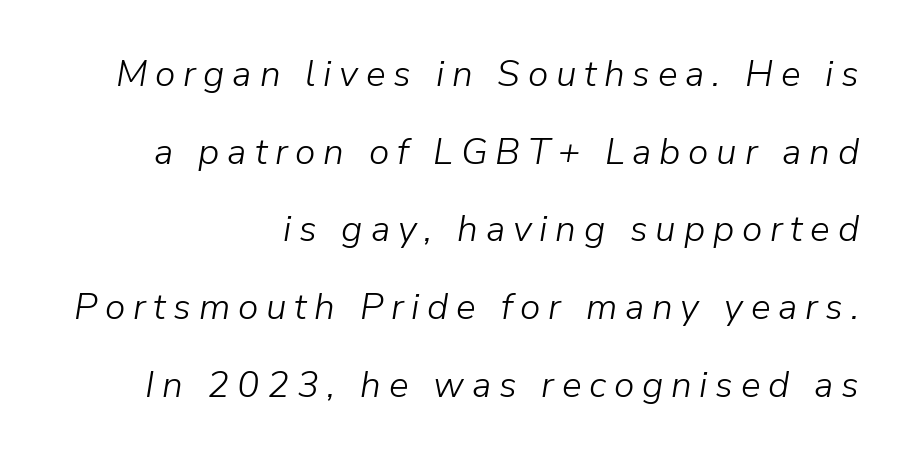
The image shows 37 px light type, italic (leaning right); set right-aligned, loose line spacing (2.1x), unusually wide letter spacing (+0.21 em), not underlined; low stroke contrast and a medium x-height.
